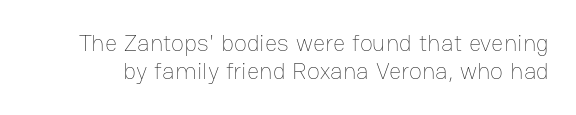
Q: Is the text bold? A: No.
Q: Is the text italic (slanted)? A: No, it is upright.
Q: Is the text underlined? A: No.
Q: Is the spacing between letters normal or unusually wide? A: Normal.
